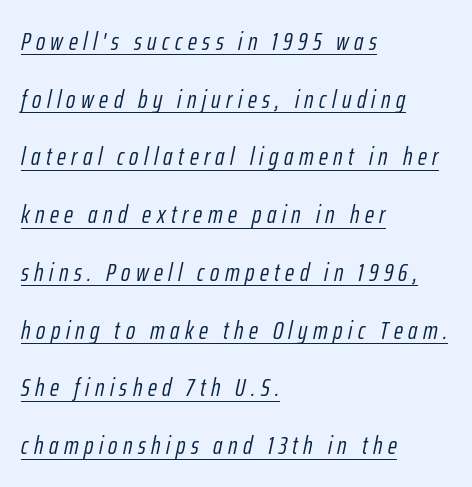
{"italic": "yes", "lean": "right", "slant_degrees": 12, "bold": "no", "underline": "yes", "align": "left", "line_spacing": "loose", "line_spacing_ratio": 2.31, "letter_spacing": "wide", "letter_spacing_em": 0.22, "glyph_px": 25}
